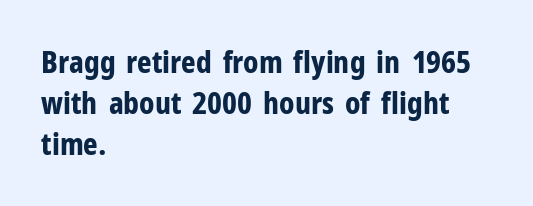
{"serif": "no", "italic": "no", "bold": "yes", "weight": "bold", "width": "condensed", "stroke_contrast": "low", "x_height": "medium", "monospaced": "no", "underline": "no", "align": "left", "line_spacing": "normal", "line_spacing_ratio": 1.32, "letter_spacing": "normal", "letter_spacing_em": 0.0, "glyph_px": 31}
